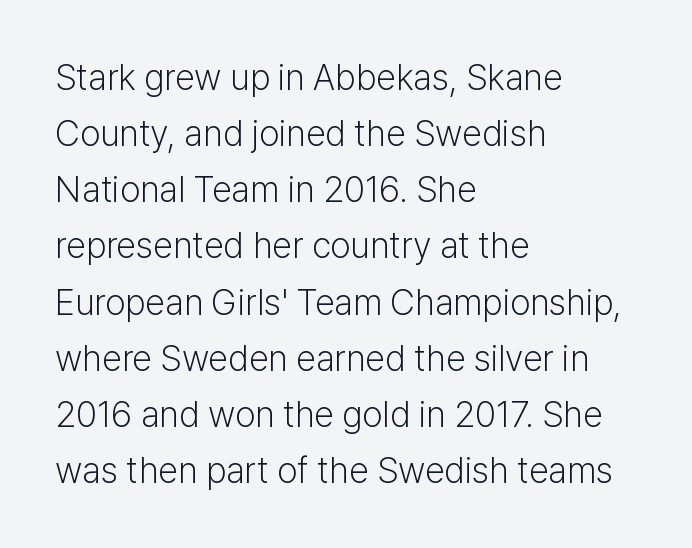
Think standard paragraph weight, or any step lighter than that. Nope, no serifs anywhere on these letters. Where is the straight margin? On the left. Nope, not italic — everything's standing straight. The face used here is rendered with its standard letterfit. The passage shown is typed in a proportional face where columns would drift.
